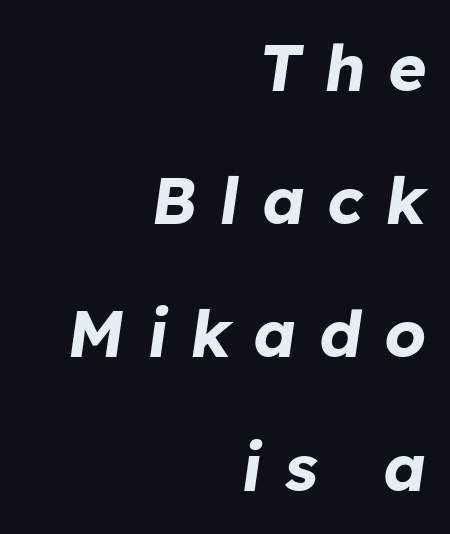
The image shows 65 px bold type, italic (leaning right); set right-aligned, loose line spacing (2.05x), unusually wide letter spacing (+0.35 em), not underlined; low stroke contrast and a medium x-height.
